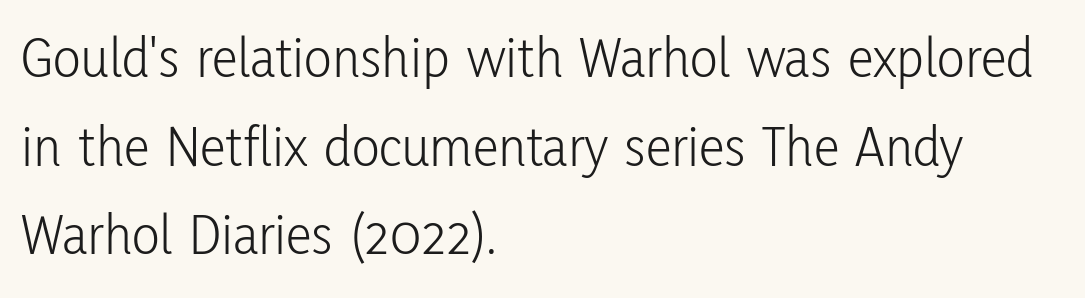
{"serif": "no", "italic": "no", "bold": "no", "weight": "light", "width": "condensed", "stroke_contrast": "low", "x_height": "medium", "monospaced": "no", "underline": "no", "align": "left", "line_spacing": "normal", "line_spacing_ratio": 1.53, "letter_spacing": "normal", "letter_spacing_em": 0.0, "glyph_px": 58}
